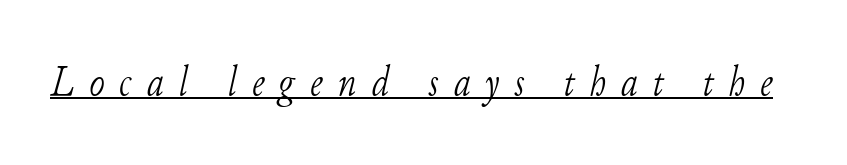
Q: Is the text bold? A: No.
Q: Is the text italic (slanted)? A: Yes, it leans right by about 11 degrees.
Q: Is the typeface a serif or a sans-serif typeface? A: Serif.
Q: Is the text underlined? A: Yes.
Q: Is the spacing between letters normal or unusually wide? A: Unusually wide.
Q: Width (condensed, normal, or wide)? A: Normal.
Q: Stroke contrast? A: Low.
Q: x-height? A: Small.
Q: Monospaced? A: No.
